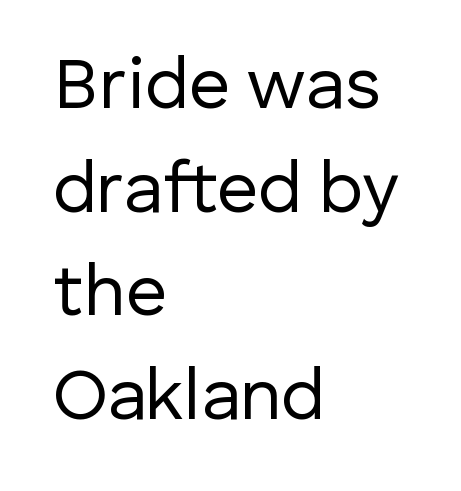
This sample uses an upright cut, with every glyph sitting square on the baseline. The weight tops out at a normal text grade. The passage shown is typed in a proportional face where columns would drift. One glance says typical: line gaps are just what's usual. A sans-serif font was chosen for this passage. Quick note: underline off.
